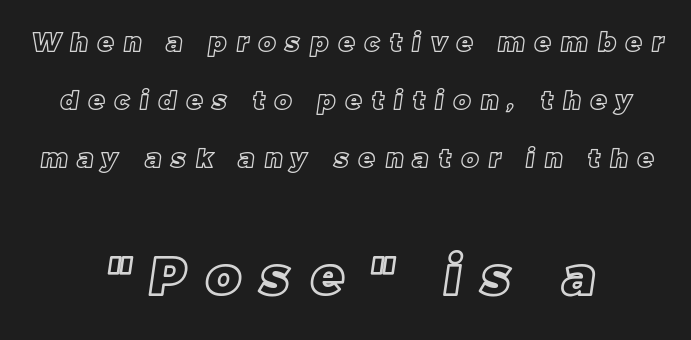
The block sitting lower on the canvas is the one with enlarged characters. The rag falls on both sides of this text block equally. The passage shown stacks its lines with a broad gap. The line texture is sparse and dotted thanks to wide tracking. The passage shown is not underscored anywhere. The face used here is proportionally spaced, like ordinary book or web type.
